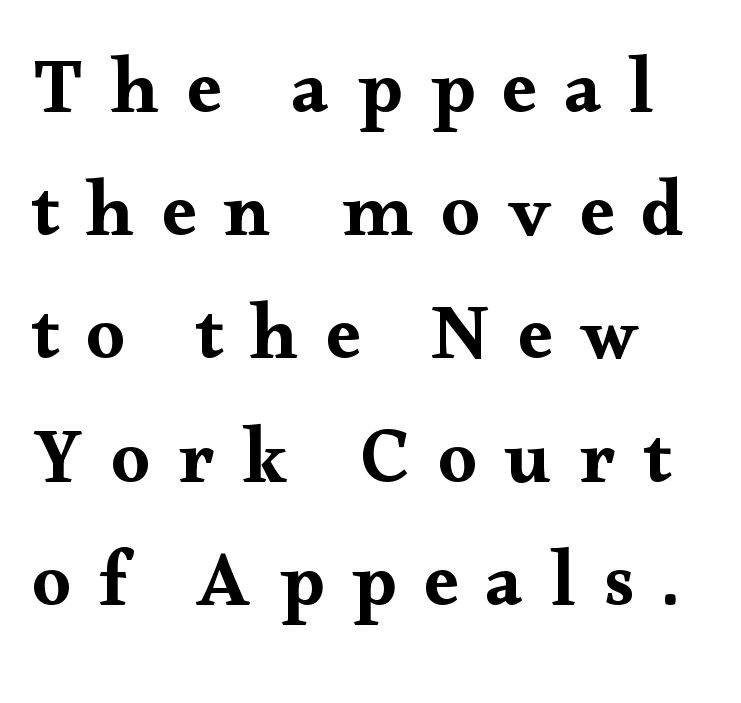
{"serif": "yes", "italic": "no", "width": "wide", "stroke_contrast": "medium", "x_height": "small", "monospaced": "no", "underline": "no", "align": "left", "line_spacing": "normal", "line_spacing_ratio": 1.6, "letter_spacing": "wide", "letter_spacing_em": 0.36, "glyph_px": 77}
